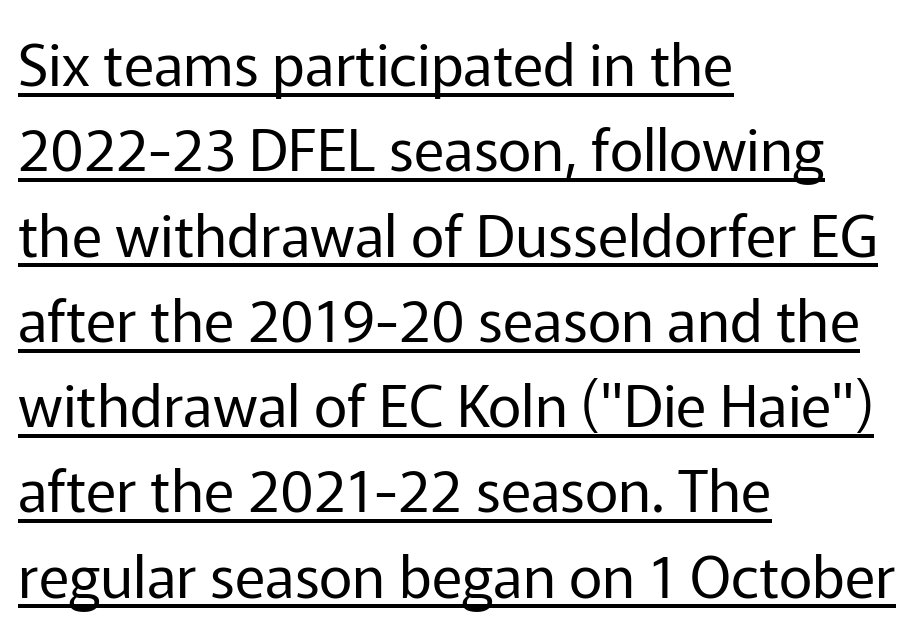
The image shows 58 px regular-weight sans-serif type, upright; set left-aligned, normal line spacing (1.47x), normal letter spacing, underlined; low stroke contrast and a medium x-height.
